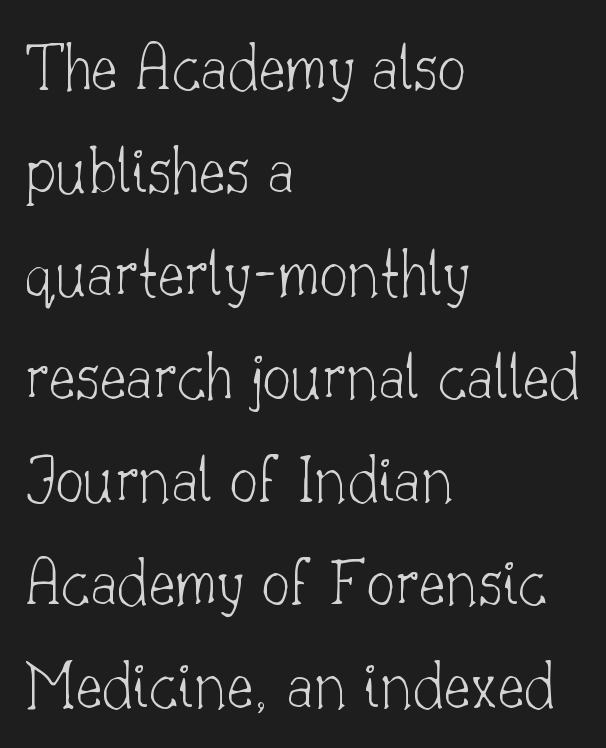
{"serif": "yes", "italic": "no", "bold": "no", "weight": "thin", "width": "normal", "stroke_contrast": "low", "x_height": "small", "monospaced": "no", "underline": "no", "align": "left", "line_spacing": "normal", "line_spacing_ratio": 1.45, "letter_spacing": "normal", "letter_spacing_em": 0.0, "glyph_px": 71}
